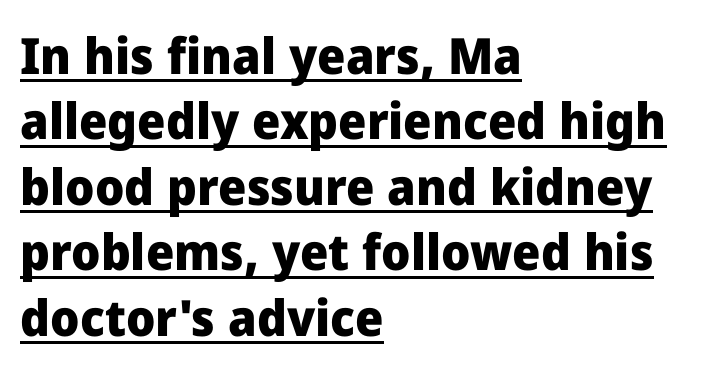
Typographic density is high because the face is bold. Between one letter and the next there's only the usual sliver of space. Does the copy run flush right? No — it runs flush left. The passage shown is typed in a proportional face where columns would drift.
